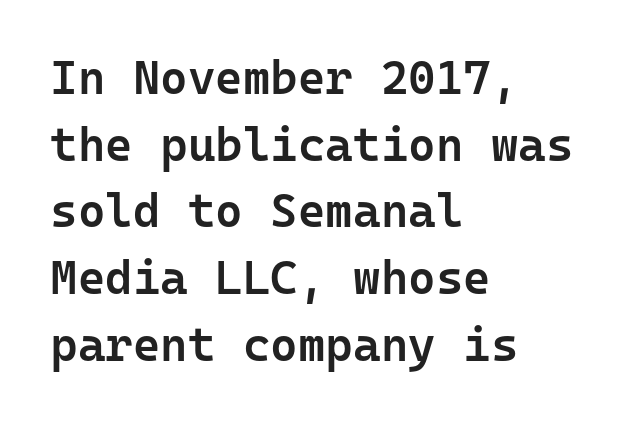
The image shows 47 px semibold sans-serif type, upright, monospaced; set left-aligned, normal line spacing (1.42x), normal letter spacing, not underlined; low stroke contrast and a medium x-height.
